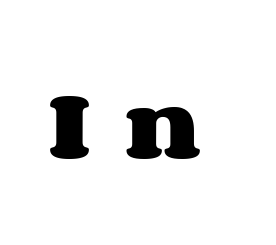
Posture: vertical. The passage shown is typed in a proportional face where columns would drift. Underline: absent. How heavy is the stroke? Heavy — this is a bold. The tracking jumps out immediately: characters are airy and widely separated.
